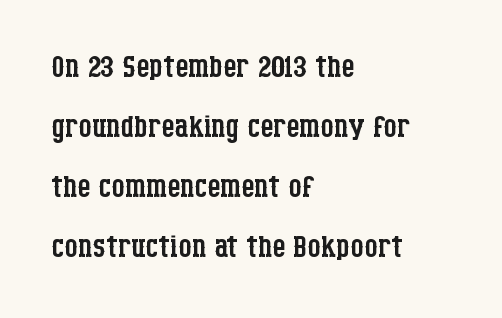
The image shows 42 px regular-weight, condensed serif type, upright; set left-aligned, normal line spacing (1.43x), normal letter spacing, not underlined; low stroke contrast and a large x-height.
